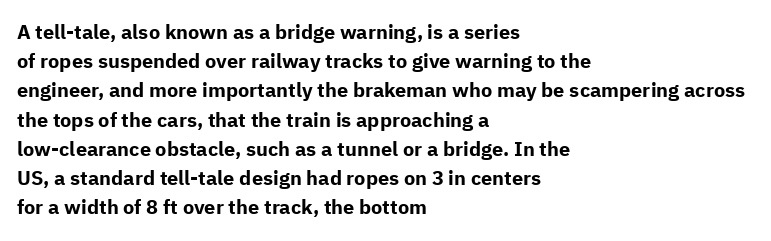
The glyphs are unaccompanied by any horizontal stroke below them. Line spacing here is normal. It's the straight-up-and-down kind of type. A dark, heavy texture on the line: the type is bold. The text block is weighted toward the left margin, trailing off unevenly rightward. Characters follow at the spacing the type designer built in.
